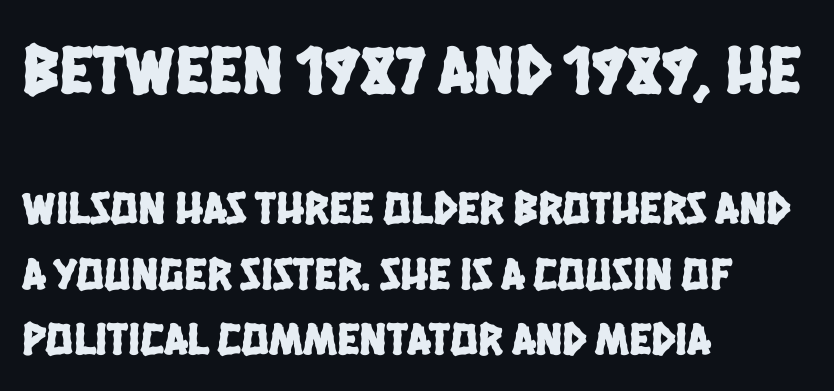
{"serif": "no", "width": "condensed", "stroke_contrast": "low", "x_height": "large", "monospaced": "no", "underline": "no", "align": "left", "line_spacing": "normal", "line_spacing_ratio": 1.43, "letter_spacing": "normal", "letter_spacing_em": 0.0, "larger_block": "first", "size_ratio": 1.5, "glyph_px": 69}
